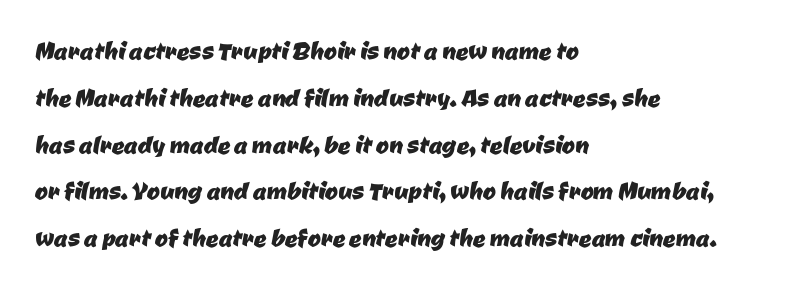
{"serif": "no", "width": "normal", "stroke_contrast": "low", "x_height": "medium", "monospaced": "no", "underline": "no", "align": "left", "line_spacing": "normal", "line_spacing_ratio": 1.51, "letter_spacing": "normal", "letter_spacing_em": 0.0, "glyph_px": 31}
